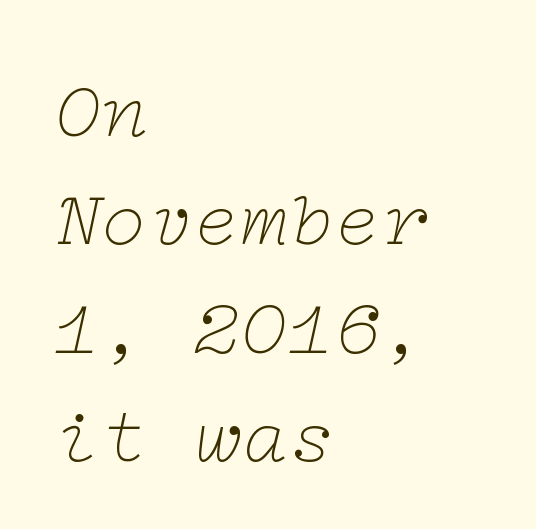
The face looks like a standard text weight, possibly lighter. Students, note that the glyphs here touch the page at normal intervals. Clear beneath every line of the passage. You can tell it's italic because the verticals aren't actually vertical.
